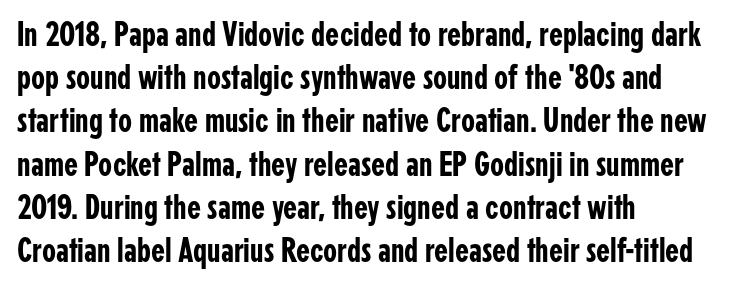
{"serif": "no", "italic": "no", "width": "condensed", "stroke_contrast": "low", "x_height": "medium", "monospaced": "no", "underline": "no", "align": "left", "line_spacing_ratio": 1.2, "letter_spacing": "normal", "letter_spacing_em": 0.0, "glyph_px": 36}
